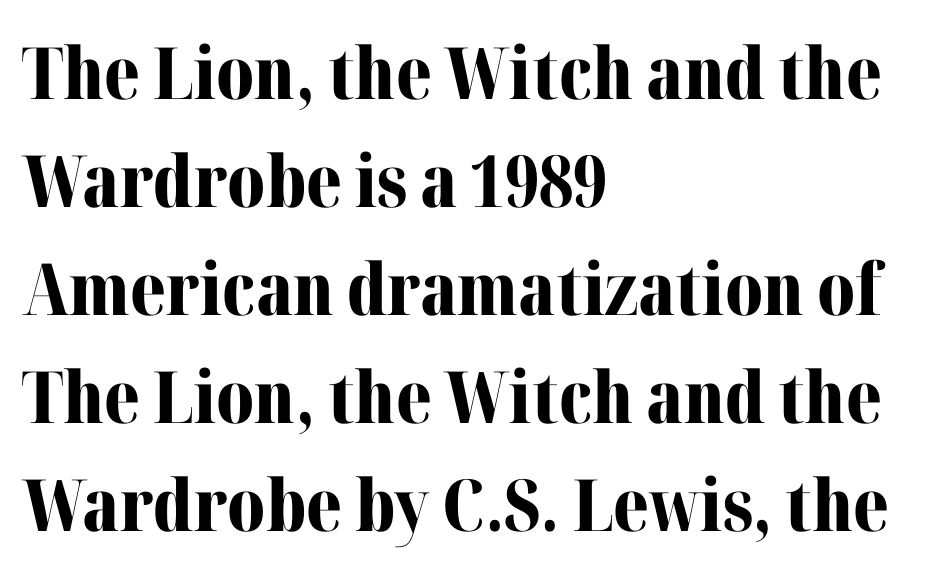
Q: Is the text bold? A: Yes.
Q: Is the text italic (slanted)? A: No, it is upright.
Q: Is the typeface a serif or a sans-serif typeface? A: Serif.
Q: Is the text underlined? A: No.
Q: How is the paragraph aligned? A: Left-aligned.
Q: Is the spacing between letters normal or unusually wide? A: Normal.
Q: Is the spacing between lines tight, normal or loose? A: Normal.
Q: Width (condensed, normal, or wide)? A: Normal.
Q: Stroke contrast? A: Medium.
Q: x-height? A: Medium.
Q: Monospaced? A: No.
